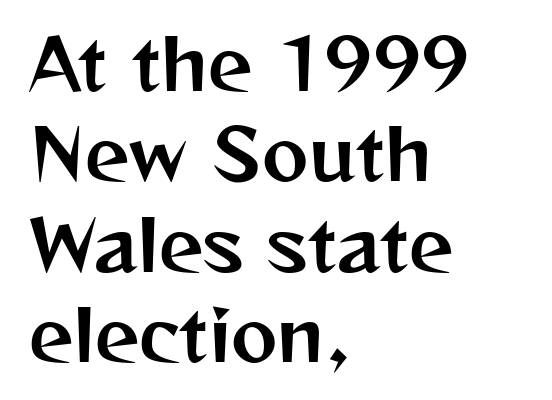
Unmarked baselines from the first word to the last. The lettering stays uniformly vertical, giving the passage a roman look. Casual observation: everything's shoved over to the left. Stroke terminals: plain, sans-serif.
